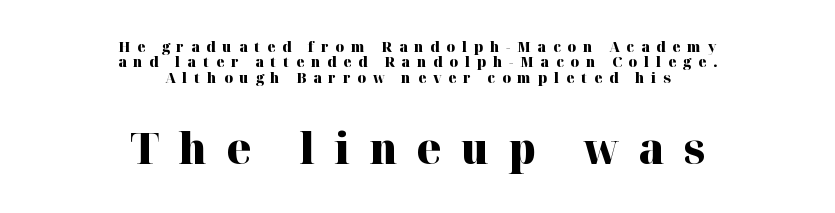
Q: Is the text bold? A: Yes.
Q: Is the text italic (slanted)? A: No, it is upright.
Q: Is the typeface a serif or a sans-serif typeface? A: Serif.
Q: Is the text underlined? A: No.
Q: How is the paragraph aligned? A: Centered.
Q: Is the spacing between letters normal or unusually wide? A: Unusually wide.
Q: Is the spacing between lines tight, normal or loose? A: Tight.
Q: Which block of text is set in a larger size, the first (top) or the second (bottom)? A: The second (bottom) one.
Q: Width (condensed, normal, or wide)? A: Normal.
Q: Stroke contrast? A: High.
Q: x-height? A: Medium.
Q: Monospaced? A: No.
